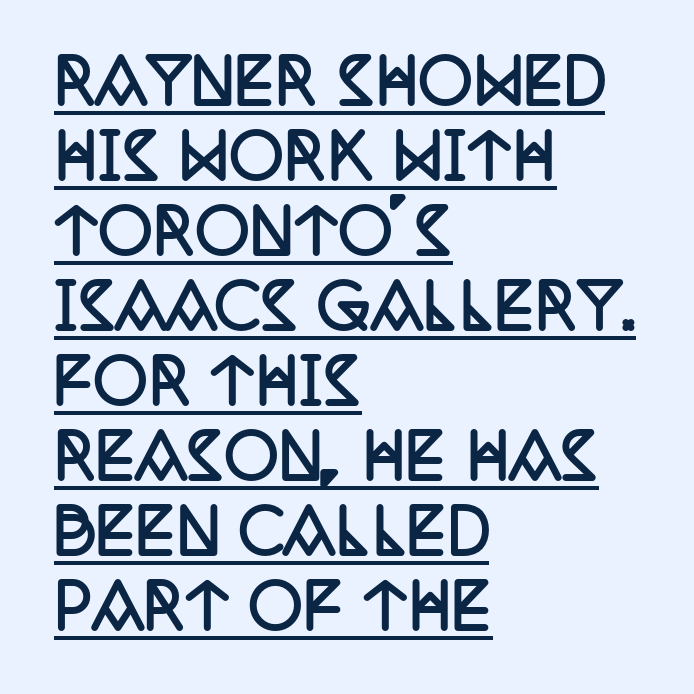
Q: Is the text bold? A: Yes.
Q: Is the text italic (slanted)? A: No, it is upright.
Q: Is the typeface a serif or a sans-serif typeface? A: Serif.
Q: Is the text underlined? A: Yes.
Q: How is the paragraph aligned? A: Left-aligned.
Q: Is the spacing between letters normal or unusually wide? A: Normal.
Q: Is the spacing between lines tight, normal or loose? A: Normal.
Q: Width (condensed, normal, or wide)? A: Condensed.
Q: Stroke contrast? A: Low.
Q: x-height? A: Large.
Q: Monospaced? A: No.
